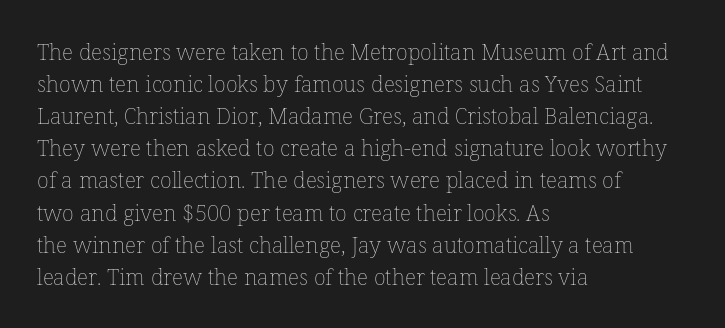
{"italic": "no", "bold": "no", "underline": "no", "align": "left", "line_spacing": "normal", "line_spacing_ratio": 1.46, "letter_spacing": "normal", "letter_spacing_em": 0.0, "glyph_px": 22}
